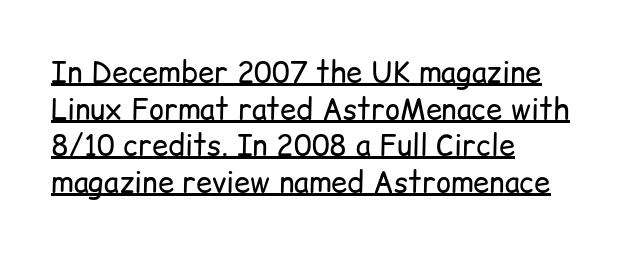
The image shows 29 px regular-weight sans-serif type, upright; set left-aligned, normal line spacing (1.26x), normal letter spacing, underlined; low stroke contrast and a medium x-height.
